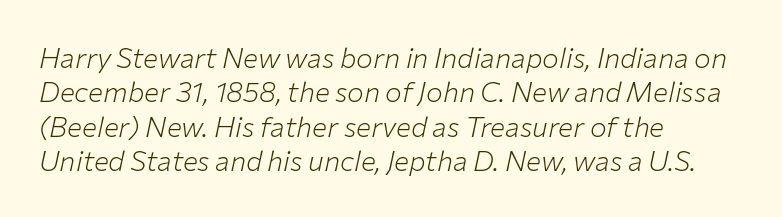
Q: Is the text bold? A: No.
Q: Is the text italic (slanted)? A: Yes, it leans right by about 12 degrees.
Q: Is the text underlined? A: No.
Q: How is the paragraph aligned? A: Left-aligned.
Q: Is the spacing between letters normal or unusually wide? A: Normal.
Q: Width (condensed, normal, or wide)? A: Normal.
Q: Stroke contrast? A: Low.
Q: x-height? A: Medium.
Q: Monospaced? A: No.
